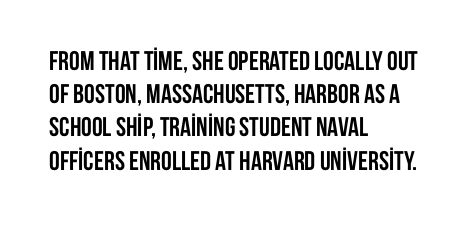
The image shows 27 px bold type, upright; set left-aligned, line spacing 1.23x, normal letter spacing, not underlined.
